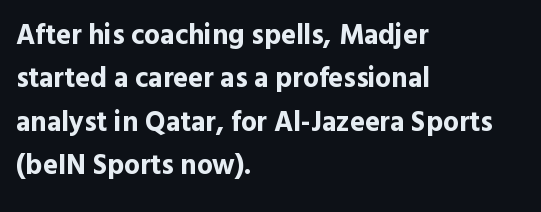
Q: Is the text bold? A: Yes.
Q: Is the text italic (slanted)? A: No, it is upright.
Q: Is the typeface a serif or a sans-serif typeface? A: Sans-serif.
Q: Is the text underlined? A: No.
Q: How is the paragraph aligned? A: Left-aligned.
Q: Is the spacing between letters normal or unusually wide? A: Normal.
Q: Is the spacing between lines tight, normal or loose? A: Normal.
Q: Width (condensed, normal, or wide)? A: Normal.
Q: x-height? A: Medium.
Q: Monospaced? A: No.
